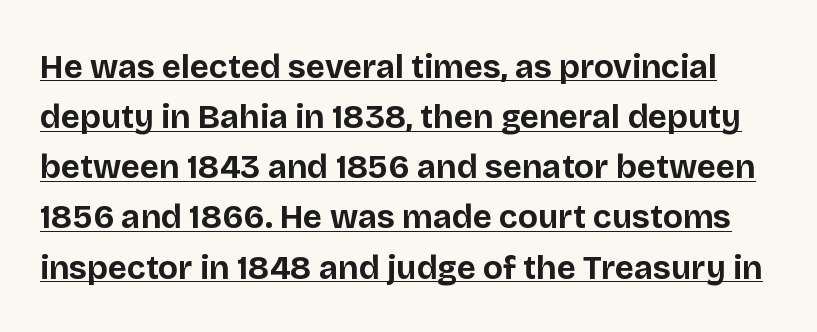
The designer went with a sans here, leaving each stem footless. This rendering leaves character spacing at its baseline value. Reading down the column, the eye jumps a familiar distance to each next line. Typesetter's note: full bold, strokes at maximum text heaviness. Beneath each row of characters lies a ruled line. This is roman type, the default non-slanted kind.
